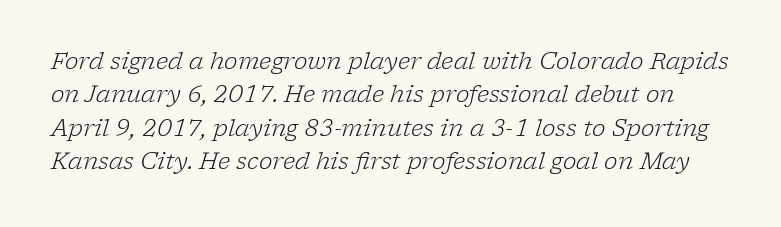
{"italic": "yes", "lean": "right", "slant_degrees": 17, "bold": "no", "underline": "no", "line_spacing": "normal", "line_spacing_ratio": 1.45, "letter_spacing": "normal", "letter_spacing_em": 0.0, "glyph_px": 23}
